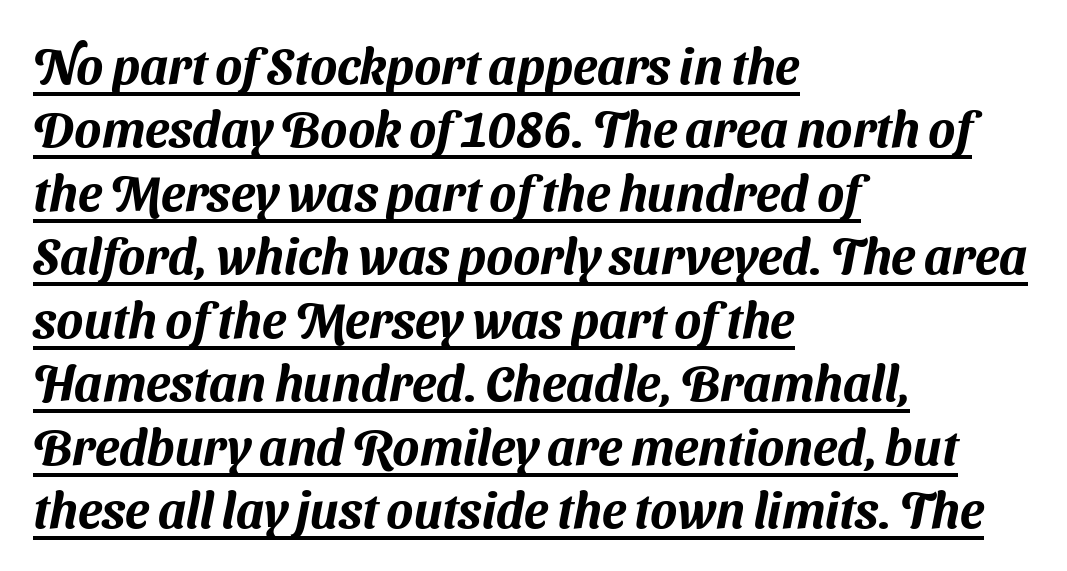
The image shows 50 px sans-serif type; set left-aligned, normal line spacing (1.27x), normal letter spacing, underlined; medium stroke contrast and a medium x-height.
